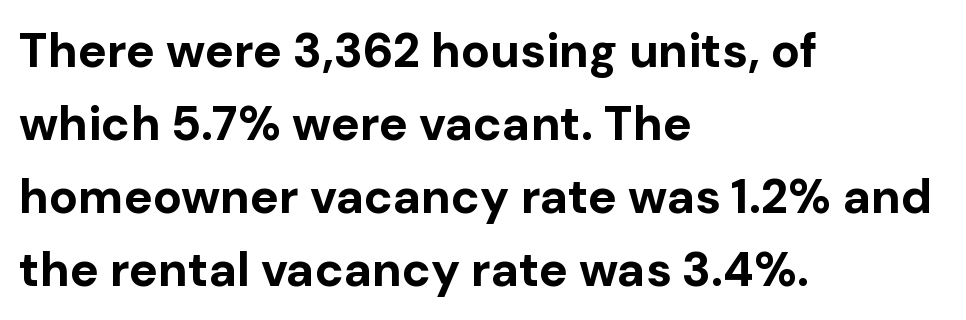
Think of a printed novel: that variable character pitch is what you see here. Rule under the text: the space is simply empty. The type is set solid horizontally, with unmodified tracking. Notice how thick the strokes are: this is what a full bold looks like.
